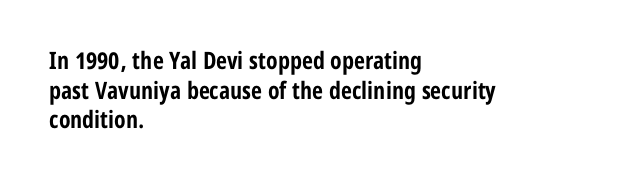
{"italic": "no", "bold": "yes", "underline": "no", "align": "left", "line_spacing_ratio": 1.23, "letter_spacing": "normal", "letter_spacing_em": 0.0, "glyph_px": 24}
